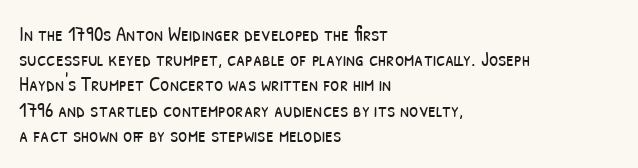
Short and long lines alike share a common starting point at left. Ink coverage per letter is moderate at most. Here the glyphs are tracked normally, forming tight word shapes. A bare baseline throughout the passage.
